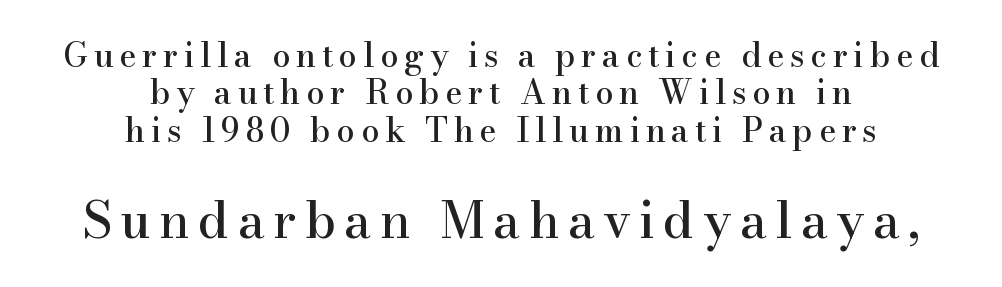
{"serif": "yes", "italic": "no", "width": "normal", "stroke_contrast": "high", "x_height": "small", "monospaced": "no", "underline": "no", "align": "center", "line_spacing": "tight", "line_spacing_ratio": 1.13, "larger_block": "second", "size_ratio": 1.52, "glyph_px": 50}
